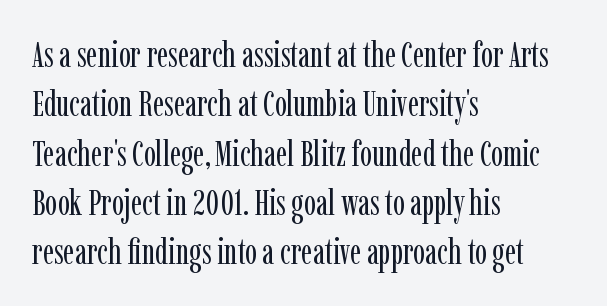
Is this a fixed-width face? No — the glyphs have proportional, varying widths. In CSS terms this would be text-align: left. Counters stay open thanks to moderate or lighter strokes. The block of text has a typical density, with ordinary space between rows. Old-style or modern, the face here clearly has serifs.
